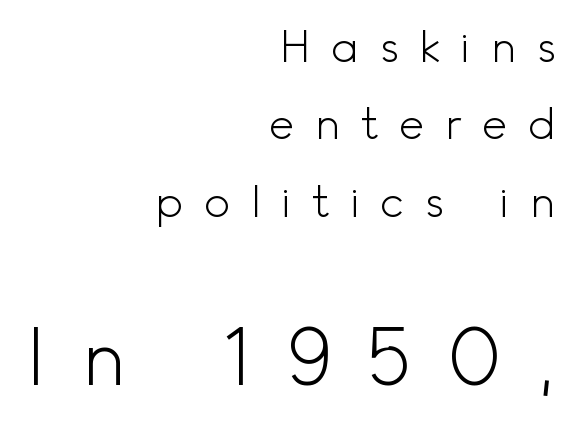
{"serif": "no", "italic": "no", "bold": "no", "weight": "light", "width": "normal", "x_height": "small", "monospaced": "no", "underline": "no", "align": "right", "line_spacing_ratio": 1.76, "letter_spacing": "wide", "letter_spacing_em": 0.46, "larger_block": "second", "size_ratio": 1.75, "glyph_px": 77}
